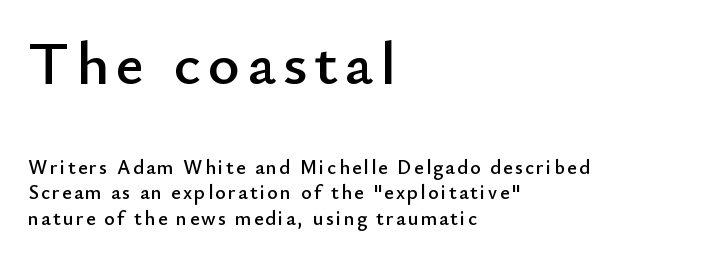
{"serif": "no", "italic": "no", "width": "normal", "stroke_contrast": "low", "x_height": "small", "monospaced": "no", "underline": "no", "align": "left", "line_spacing": "normal", "line_spacing_ratio": 1.28, "larger_block": "first", "size_ratio": 3.05, "glyph_px": 61}
